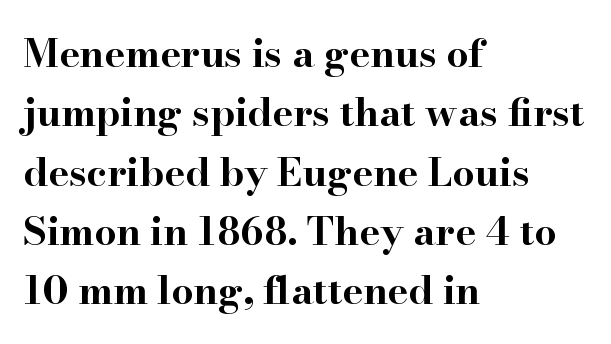
Q: Is the text bold? A: Yes.
Q: Is the text italic (slanted)? A: No, it is upright.
Q: Is the typeface a serif or a sans-serif typeface? A: Serif.
Q: Is the text underlined? A: No.
Q: How is the paragraph aligned? A: Left-aligned.
Q: Is the spacing between letters normal or unusually wide? A: Normal.
Q: Is the spacing between lines tight, normal or loose? A: Normal.
Q: Width (condensed, normal, or wide)? A: Wide.
Q: Stroke contrast? A: High.
Q: x-height? A: Small.
Q: Monospaced? A: No.
